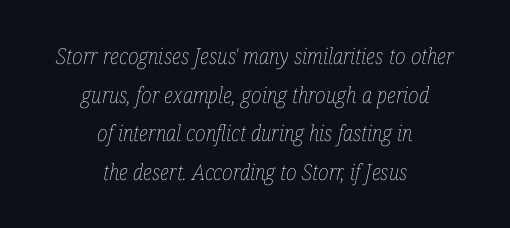
{"italic": "yes", "lean": "right", "slant_degrees": 12, "bold": "no", "underline": "no", "align": "center", "line_spacing_ratio": 1.76, "letter_spacing": "normal", "letter_spacing_em": 0.0, "glyph_px": 22}
